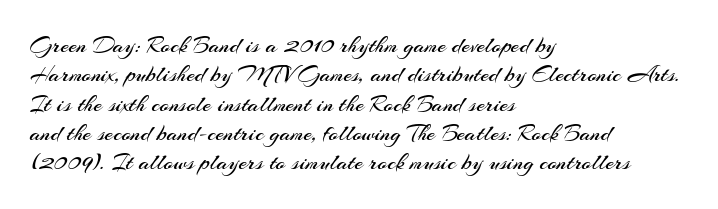
Standard letterfit; no display-style spreading of the glyphs. The space beneath each line is pristine and unruled. Counters stay open thanks to moderate or lighter strokes. A classic flush-left, rag-right setting is used for this passage.
